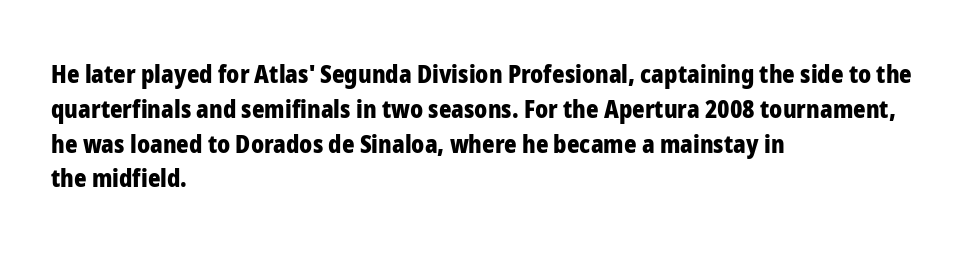
Q: Is the text bold? A: Yes.
Q: Is the text italic (slanted)? A: No, it is upright.
Q: Is the text underlined? A: No.
Q: How is the paragraph aligned? A: Left-aligned.
Q: Is the spacing between letters normal or unusually wide? A: Normal.
Q: Is the spacing between lines tight, normal or loose? A: Normal.
